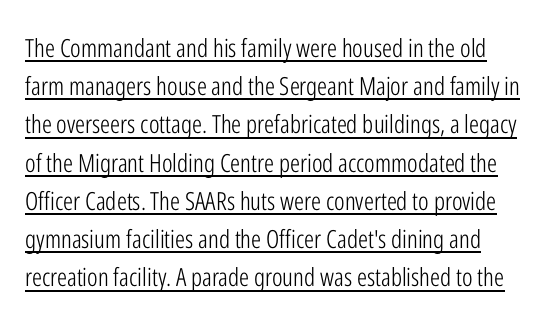
{"italic": "no", "bold": "no", "underline": "yes", "line_spacing": "normal", "line_spacing_ratio": 1.53, "letter_spacing": "normal", "letter_spacing_em": 0.0, "glyph_px": 25}
